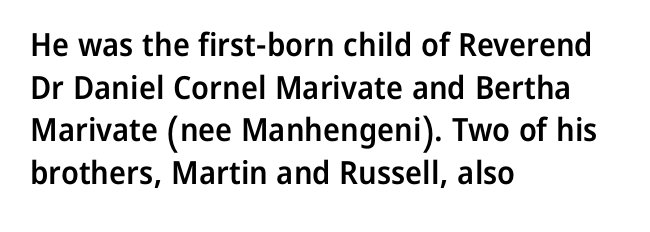
Q: Is the text bold? A: Semi-bold.
Q: Is the text italic (slanted)? A: No, it is upright.
Q: Is the typeface a serif or a sans-serif typeface? A: Sans-serif.
Q: Is the text underlined? A: No.
Q: How is the paragraph aligned? A: Left-aligned.
Q: Is the spacing between letters normal or unusually wide? A: Normal.
Q: Is the spacing between lines tight, normal or loose? A: Normal.
Q: Width (condensed, normal, or wide)? A: Normal.
Q: Stroke contrast? A: Low.
Q: x-height? A: Medium.
Q: Monospaced? A: No.
